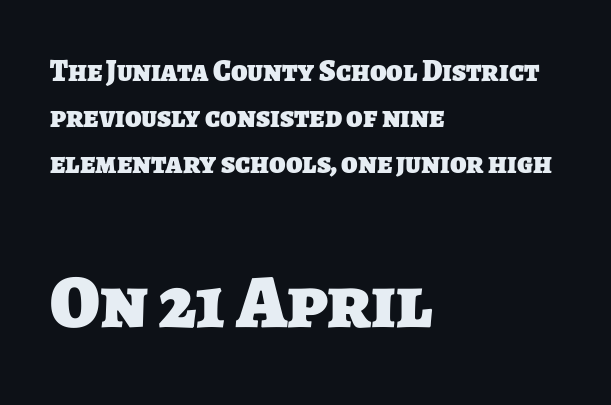
Any mark beneath the type? The region is blank. Interline gaps are of average width in this sample. Nobody touched the tracking dial on this one. The strokes are fattened all the way to bold. Do the characters align in a grid? No, the font is proportional.
